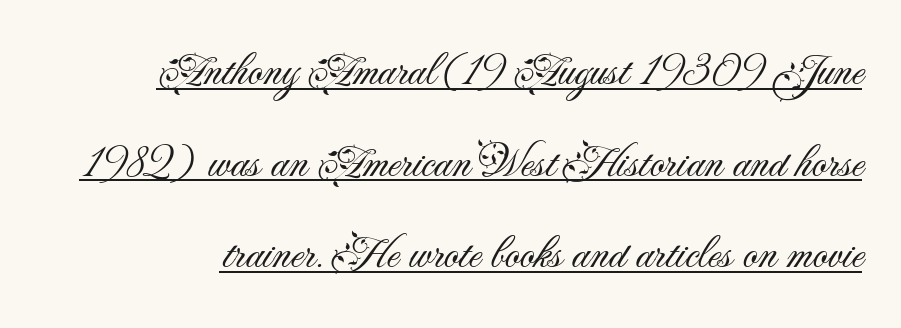
Q: Is the text bold? A: No.
Q: Is the text italic (slanted)? A: Yes.
Q: Is the typeface a serif or a sans-serif typeface? A: Sans-serif.
Q: Is the text underlined? A: Yes.
Q: Is the spacing between letters normal or unusually wide? A: Normal.
Q: Is the spacing between lines tight, normal or loose? A: Loose.
Q: Width (condensed, normal, or wide)? A: Normal.
Q: Stroke contrast? A: Medium.
Q: x-height? A: Small.
Q: Monospaced? A: No.
